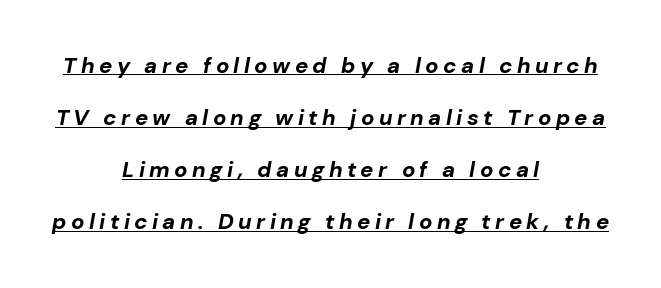
Q: Is the text bold? A: Yes.
Q: Is the text italic (slanted)? A: Yes, it leans right by about 10 degrees.
Q: Is the text underlined? A: Yes.
Q: How is the paragraph aligned? A: Centered.
Q: Is the spacing between letters normal or unusually wide? A: Unusually wide.
Q: Is the spacing between lines tight, normal or loose? A: Loose.
